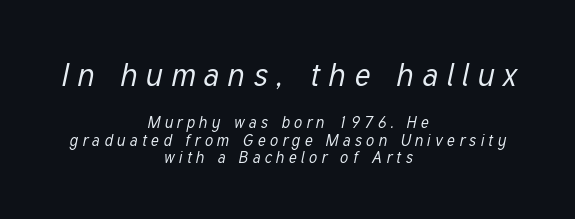
The image shows 32 px regular-weight, condensed type, italic (leaning right); set centered, tight line spacing (1.09x), unusually wide letter spacing (+0.27 em), not underlined; the first (top) block is 2.0x larger; low stroke contrast and a medium x-height.
